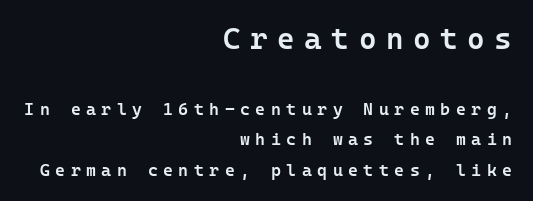
Q: Is the text bold? A: Semi-bold.
Q: Is the text italic (slanted)? A: No, it is upright.
Q: Is the typeface a serif or a sans-serif typeface? A: Sans-serif.
Q: Is the text underlined? A: No.
Q: How is the paragraph aligned? A: Right-aligned.
Q: Is the spacing between letters normal or unusually wide? A: Unusually wide.
Q: Which block of text is set in a larger size, the first (top) or the second (bottom)? A: The first (top) one.
Q: Width (condensed, normal, or wide)? A: Normal.
Q: Stroke contrast? A: Low.
Q: x-height? A: Medium.
